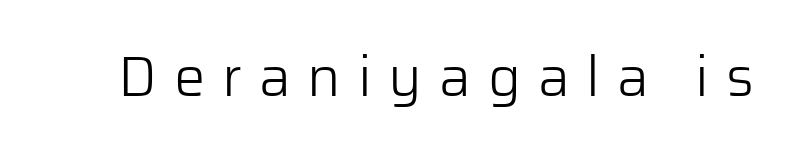
Q: Is the text bold? A: No.
Q: Is the text italic (slanted)? A: No, it is upright.
Q: Is the typeface a serif or a sans-serif typeface? A: Sans-serif.
Q: Is the text underlined? A: No.
Q: Is the spacing between letters normal or unusually wide? A: Unusually wide.
Q: Width (condensed, normal, or wide)? A: Normal.
Q: Stroke contrast? A: Low.
Q: x-height? A: Medium.
Q: Monospaced? A: No.
